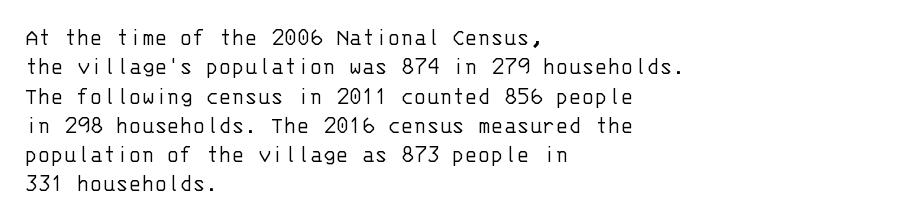
{"italic": "no", "bold": "no", "underline": "no", "align": "left", "line_spacing_ratio": 1.22, "letter_spacing": "normal", "letter_spacing_em": 0.0, "glyph_px": 24}
